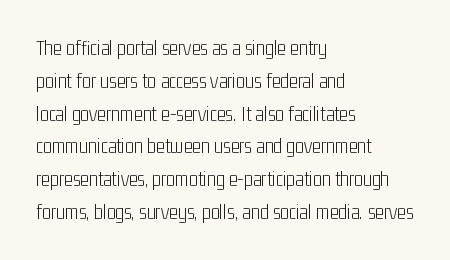
Q: Is the text bold? A: No.
Q: Is the text italic (slanted)? A: No, it is upright.
Q: Is the text underlined? A: No.
Q: How is the paragraph aligned? A: Left-aligned.
Q: Is the spacing between letters normal or unusually wide? A: Normal.
Q: Is the spacing between lines tight, normal or loose? A: Normal.
